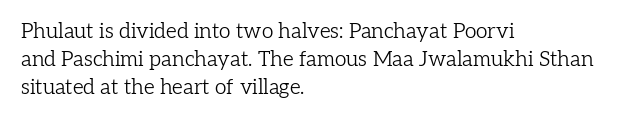
Visually the block forms a straight wall on the left and a jagged coastline on the right. Style check: upright. Bold? No — there's no thickening of the strokes. Notice how descenders clear the ascenders below comfortably — that's standard leading. Each word holds together tightly as a unit, with standard inter-letter gaps.
